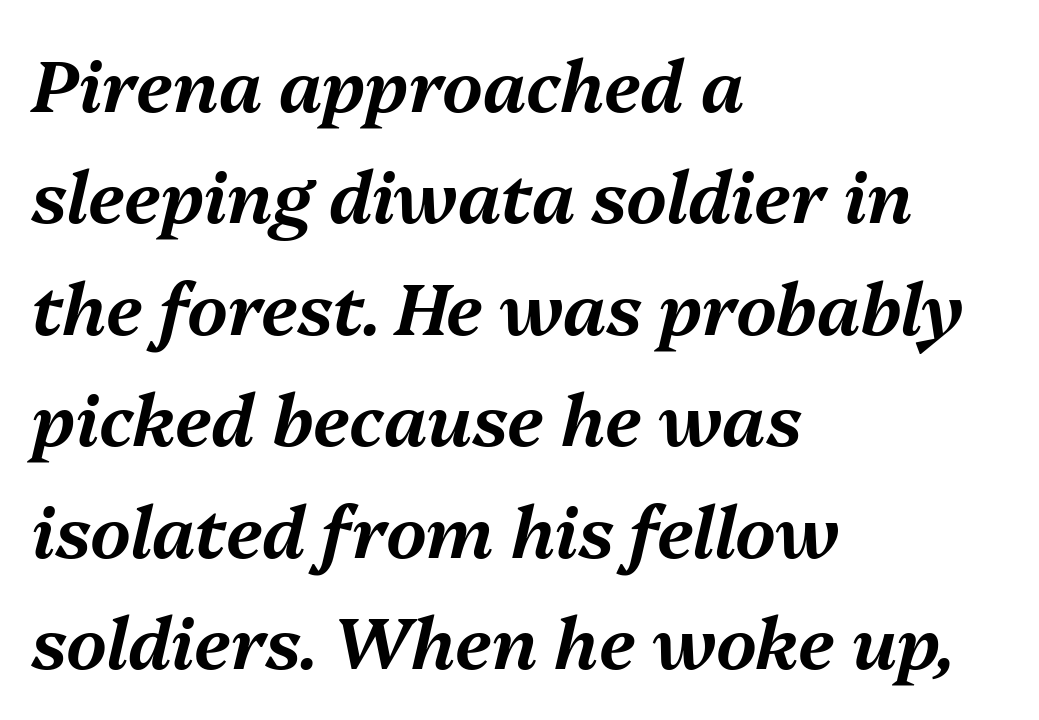
Summary of vertical rhythm: regular, with standard interline spacing. This rendering leaves character spacing at its baseline value. Horizontally, the lines are justified to the leading edge only. Letters rest on an invisible, unmarked baseline. The passage shown is typed in a proportional face where columns would drift.
